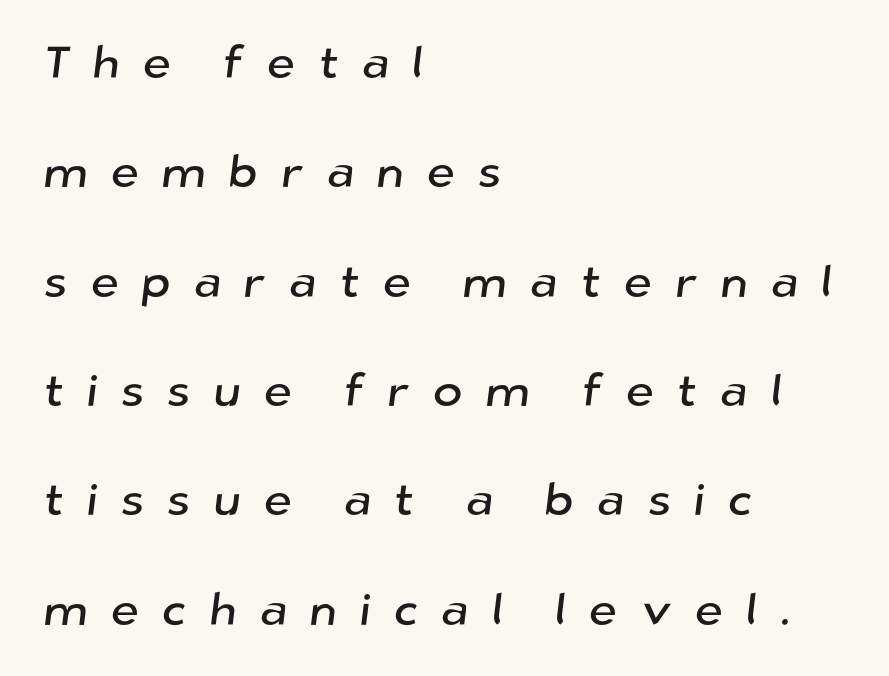
The image shows 45 px sans-serif type; set left-aligned, loose line spacing (2.43x), unusually wide letter spacing (+0.5 em), not underlined; low stroke contrast and a medium x-height.
